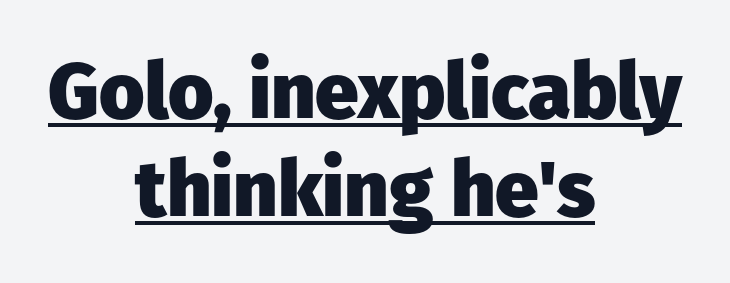
{"serif": "no", "italic": "no", "bold": "yes", "weight": "heavy", "width": "normal", "stroke_contrast": "low", "x_height": "medium", "monospaced": "no", "underline": "yes", "align": "center", "line_spacing": "normal", "line_spacing_ratio": 1.26, "letter_spacing": "normal", "letter_spacing_em": 0.0, "glyph_px": 78}
